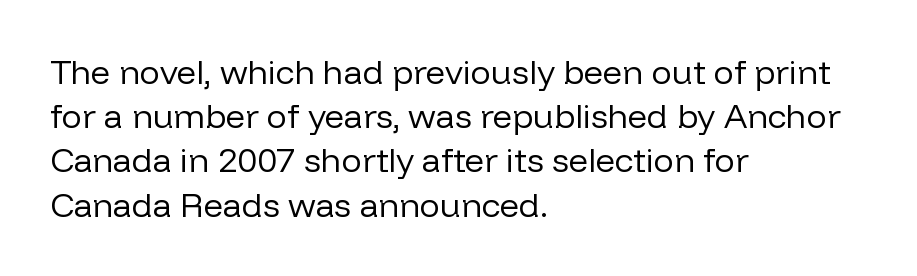
A roman cut, with each character standing at attention. A normal amount of white space separates one row of letters from the next. Is the block centered? No — it sits flush against the left margin. Proportional: the letters do not fall into vertical columns. Caption: standard tracking, unaltered.
